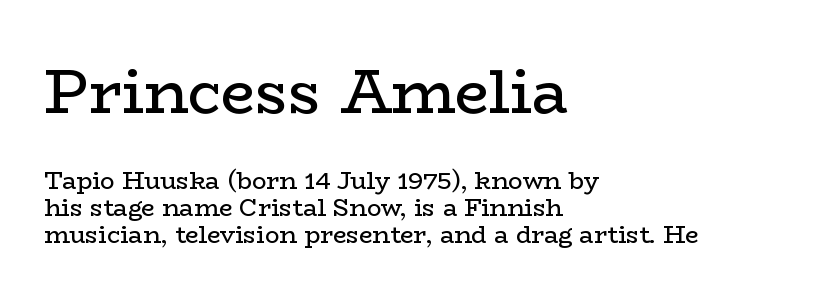
{"serif": "yes", "italic": "no", "bold": "no", "weight": "regular", "width": "wide", "stroke_contrast": "low", "x_height": "medium", "monospaced": "no", "underline": "no", "align": "left", "line_spacing": "tight", "line_spacing_ratio": 1.12, "letter_spacing": "normal", "letter_spacing_em": 0.0, "larger_block": "first", "size_ratio": 2.54, "glyph_px": 61}
